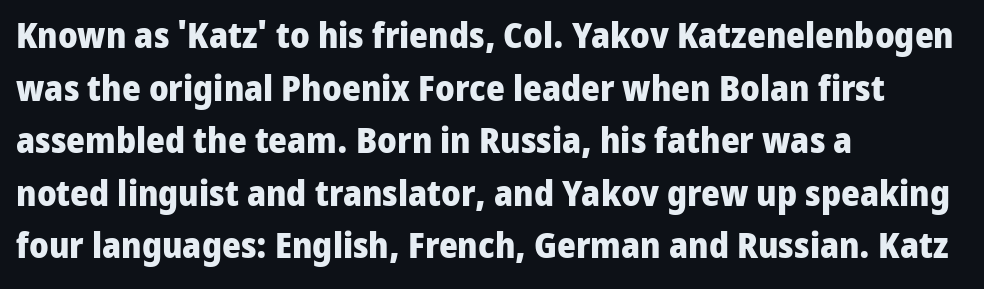
{"serif": "no", "italic": "no", "bold": "yes", "weight": "heavy", "width": "normal", "stroke_contrast": "low", "x_height": "medium", "monospaced": "no", "underline": "no", "align": "left", "line_spacing": "normal", "line_spacing_ratio": 1.46, "letter_spacing": "normal", "letter_spacing_em": 0.0, "glyph_px": 36}
